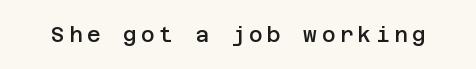
A bit beefed up — I'd call it semibold rather than bold. The axis of the letterforms is exactly vertical. This rendering features lettering with no underline. Someone cranked the tracking dial way up on this one.
